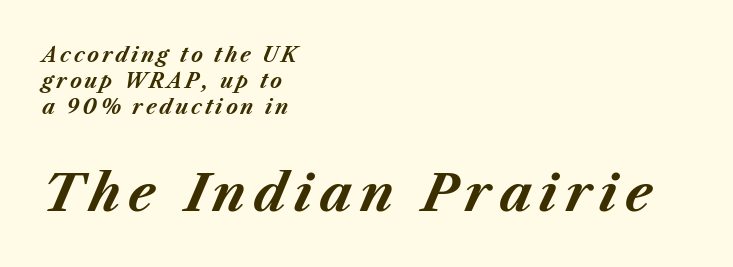
Small over large — that's the arrangement of the two blocks here. The rendering uses natural spacing where letterforms have individual widths. The typesetting leans heavy: a genuine bold. The passage shown is not underscored anywhere. Short and long lines alike share a common starting point at left. Style check: oblique.
